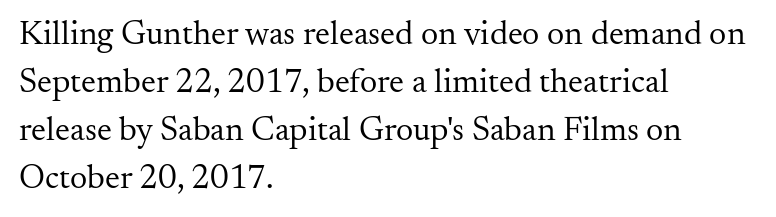
The image shows 34 px regular-weight serif type, upright; set left-aligned, normal line spacing (1.41x), normal letter spacing, not underlined; medium stroke contrast and a small x-height.
